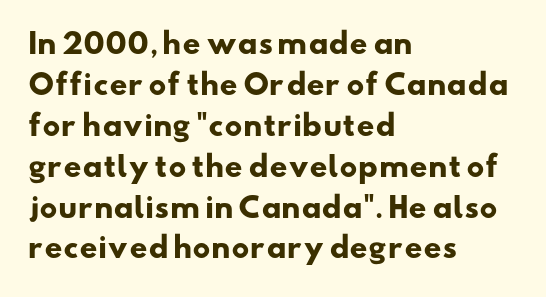
You could not count columns in this text — the font is proportionally spaced. Unmarked baselines from the first word to the last. Quick note: interline space is typical. Tracking value appears to be zero — textbook default spacing. The ragged edge is on the right, which tells us the setting is flush left. Stroke terminals: plain, sans-serif.
